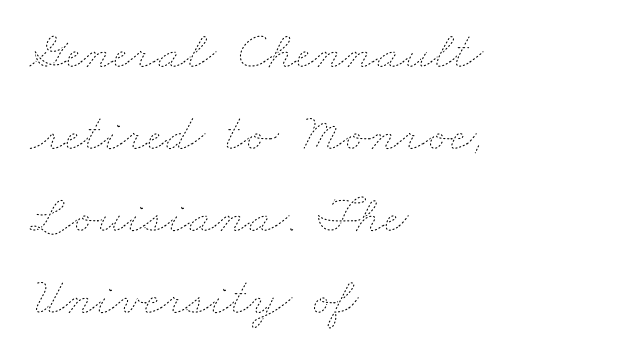
{"bold": "no", "weight": "thin", "width": "wide", "stroke_contrast": "low", "x_height": "small", "monospaced": "no", "underline": "no", "align": "left", "line_spacing": "normal", "line_spacing_ratio": 1.52, "letter_spacing": "normal", "letter_spacing_em": 0.0, "glyph_px": 54}
